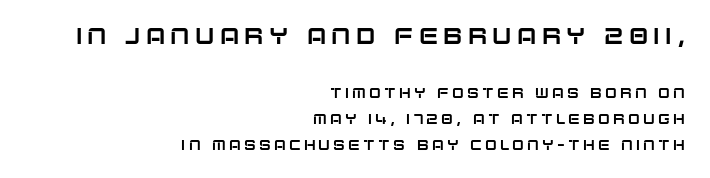
{"italic": "no", "underline": "no", "align": "right", "line_spacing_ratio": 1.85, "letter_spacing": "wide", "letter_spacing_em": 0.23, "larger_block": "first", "size_ratio": 1.64, "glyph_px": 23}
